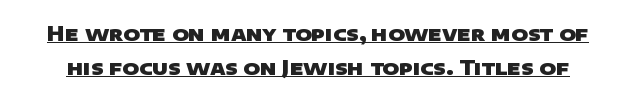
The image shows 20 px bold type; set normal line spacing (1.7x), normal letter spacing, underlined.
